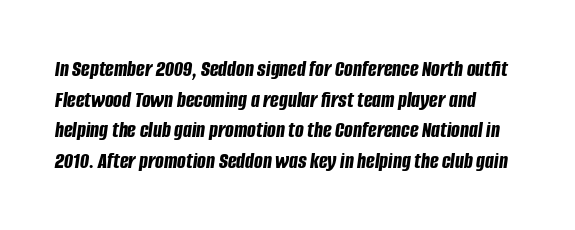
{"italic": "yes", "lean": "right", "slant_degrees": 8, "bold": "yes", "underline": "no", "line_spacing": "normal", "line_spacing_ratio": 1.33, "letter_spacing": "normal", "letter_spacing_em": 0.0, "glyph_px": 23}
